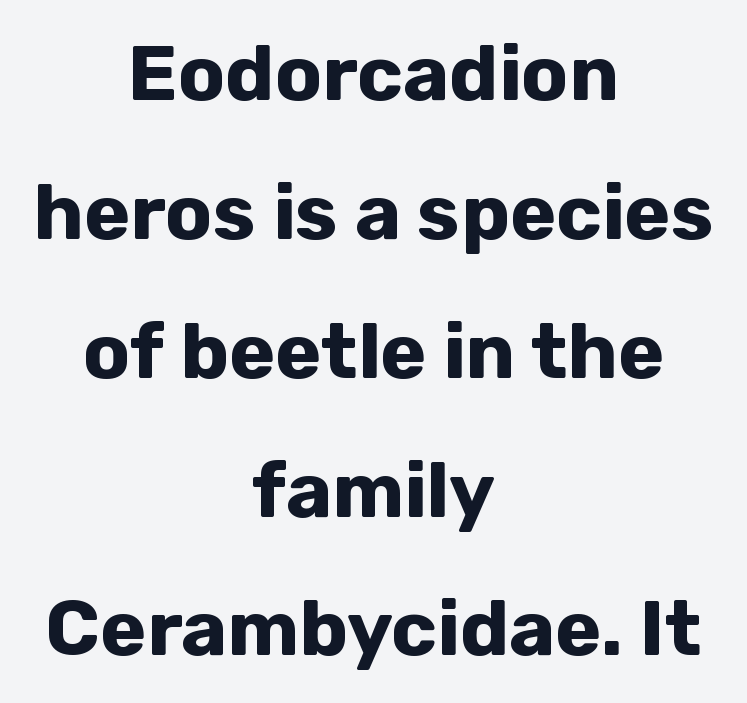
In terms of weight, the rendering is a true, heavy bold. How are the letters spaced? Ordinarily, with no added tracking. These lines are rendered in a variable-pitch font. Which margin do the lines hug? Neither — every line sits in the middle.
